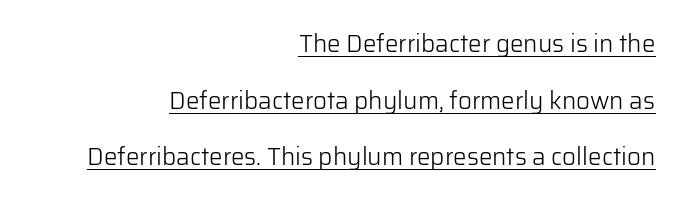
{"italic": "no", "bold": "no", "underline": "yes", "align": "right", "line_spacing": "loose", "line_spacing_ratio": 2.36, "letter_spacing": "normal", "letter_spacing_em": 0.0, "glyph_px": 24}
